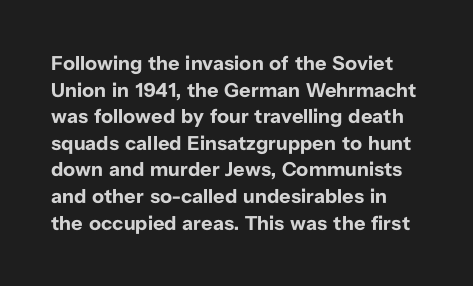
Q: Is the text bold? A: Yes.
Q: Is the text italic (slanted)? A: No, it is upright.
Q: Is the text underlined? A: No.
Q: Is the spacing between letters normal or unusually wide? A: Normal.
Q: Is the spacing between lines tight, normal or loose? A: Normal.
